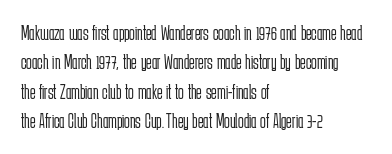
{"italic": "no", "bold": "no", "underline": "no", "align": "left", "line_spacing": "normal", "line_spacing_ratio": 1.4, "letter_spacing": "normal", "letter_spacing_em": 0.0, "glyph_px": 21}
